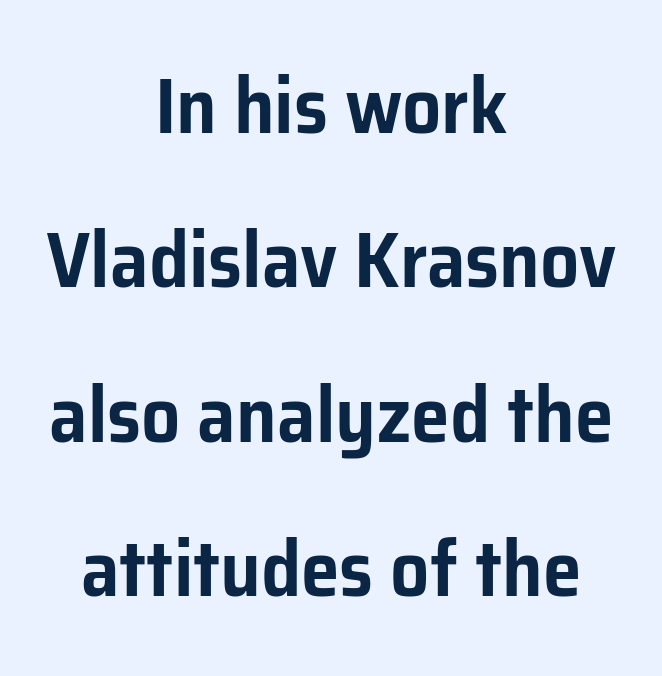
{"serif": "no", "italic": "no", "width": "normal", "stroke_contrast": "low", "x_height": "medium", "monospaced": "no", "underline": "no", "align": "center", "line_spacing": "loose", "line_spacing_ratio": 1.98, "letter_spacing": "normal", "letter_spacing_em": 0.0, "glyph_px": 78}
